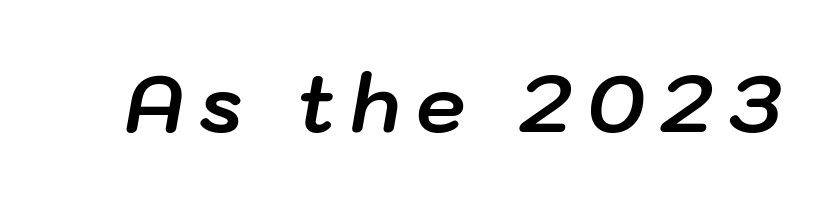
The image shows 79 px bold type, italic (leaning right); set unusually wide letter spacing (+0.2 em), not underlined; low stroke contrast and a medium x-height.
